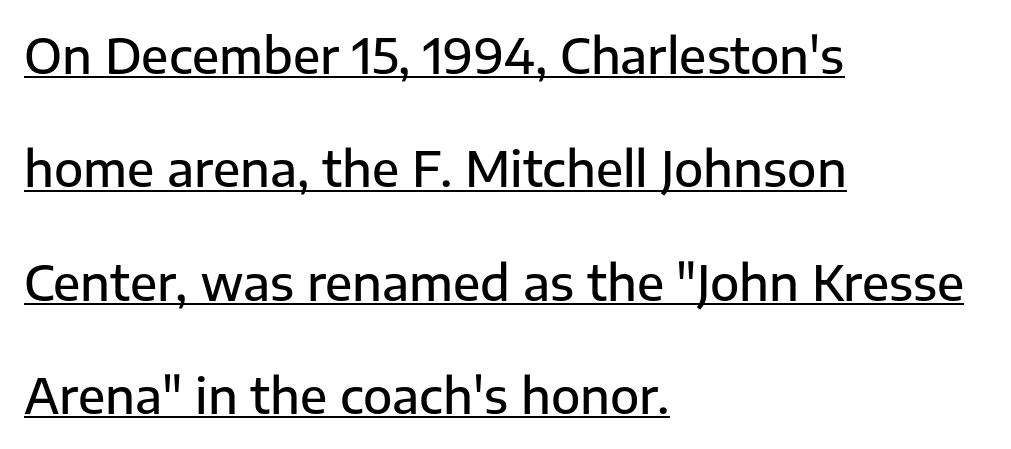
{"serif": "no", "italic": "no", "bold": "semi", "weight": "semibold", "width": "normal", "stroke_contrast": "low", "x_height": "medium", "monospaced": "no", "underline": "yes", "align": "left", "line_spacing": "loose", "line_spacing_ratio": 2.36, "letter_spacing": "normal", "letter_spacing_em": 0.0, "glyph_px": 48}
